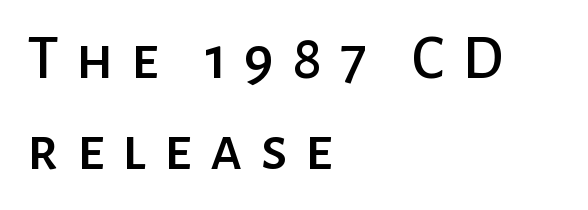
You can tell it's not italic because the verticals are truly vertical. You could not count columns in this text — the font is proportionally spaced. Nope, no serifs anywhere on these letters. Plain, unruled lines of type. Is there much room between lines? A standard amount, neither cramped nor airy.
